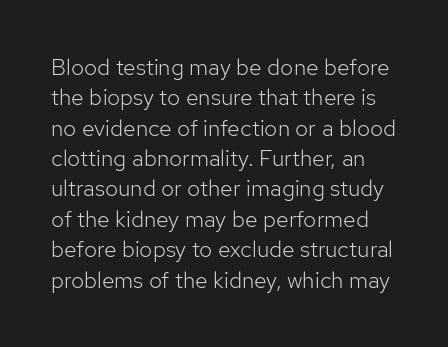
Q: Is the text bold? A: No.
Q: Is the text italic (slanted)? A: No, it is upright.
Q: Is the text underlined? A: No.
Q: Is the spacing between letters normal or unusually wide? A: Normal.
Q: Is the spacing between lines tight, normal or loose? A: Normal.
